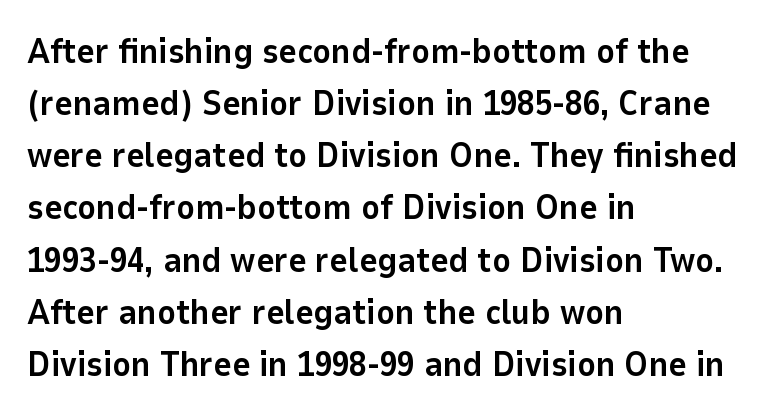
Q: Is the text bold? A: Yes.
Q: Is the text italic (slanted)? A: No, it is upright.
Q: Is the typeface a serif or a sans-serif typeface? A: Sans-serif.
Q: Is the text underlined? A: No.
Q: How is the paragraph aligned? A: Left-aligned.
Q: Is the spacing between letters normal or unusually wide? A: Normal.
Q: Is the spacing between lines tight, normal or loose? A: Normal.
Q: Width (condensed, normal, or wide)? A: Normal.
Q: Stroke contrast? A: Low.
Q: x-height? A: Medium.
Q: Monospaced? A: No.
